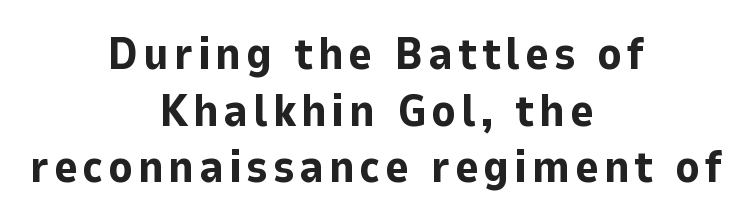
Q: Is the text bold? A: Yes.
Q: Is the text italic (slanted)? A: No, it is upright.
Q: Is the typeface a serif or a sans-serif typeface? A: Sans-serif.
Q: Is the text underlined? A: No.
Q: How is the paragraph aligned? A: Centered.
Q: Is the spacing between lines tight, normal or loose? A: Normal.
Q: Width (condensed, normal, or wide)? A: Normal.
Q: Stroke contrast? A: Low.
Q: x-height? A: Medium.
Q: Monospaced? A: No.
